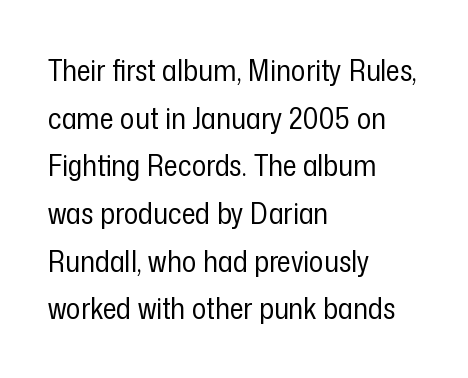
Q: Is the text bold? A: No.
Q: Is the text italic (slanted)? A: No, it is upright.
Q: Is the typeface a serif or a sans-serif typeface? A: Sans-serif.
Q: Is the text underlined? A: No.
Q: How is the paragraph aligned? A: Left-aligned.
Q: Is the spacing between letters normal or unusually wide? A: Normal.
Q: Is the spacing between lines tight, normal or loose? A: Normal.
Q: Width (condensed, normal, or wide)? A: Condensed.
Q: Stroke contrast? A: Low.
Q: x-height? A: Medium.
Q: Monospaced? A: No.
